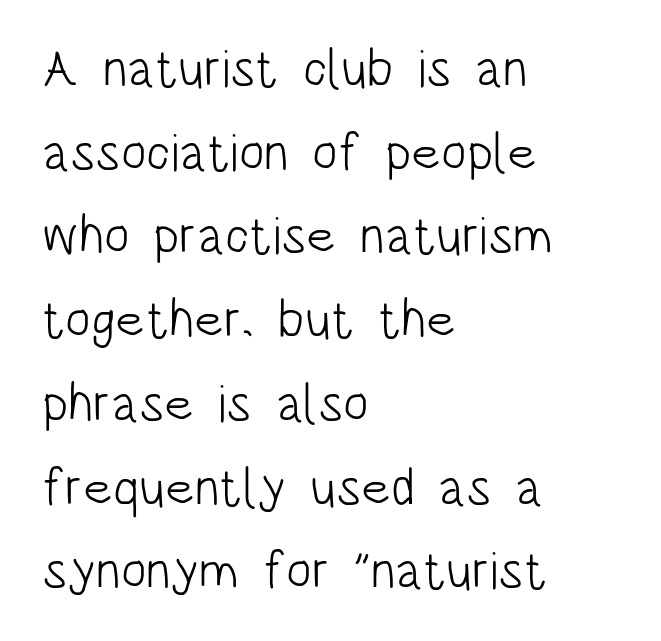
{"serif": "no", "italic": "no", "bold": "no", "weight": "light", "width": "condensed", "stroke_contrast": "low", "x_height": "large", "monospaced": "no", "underline": "no", "align": "left", "line_spacing": "normal", "line_spacing_ratio": 1.58, "letter_spacing": "normal", "letter_spacing_em": 0.0, "glyph_px": 53}
